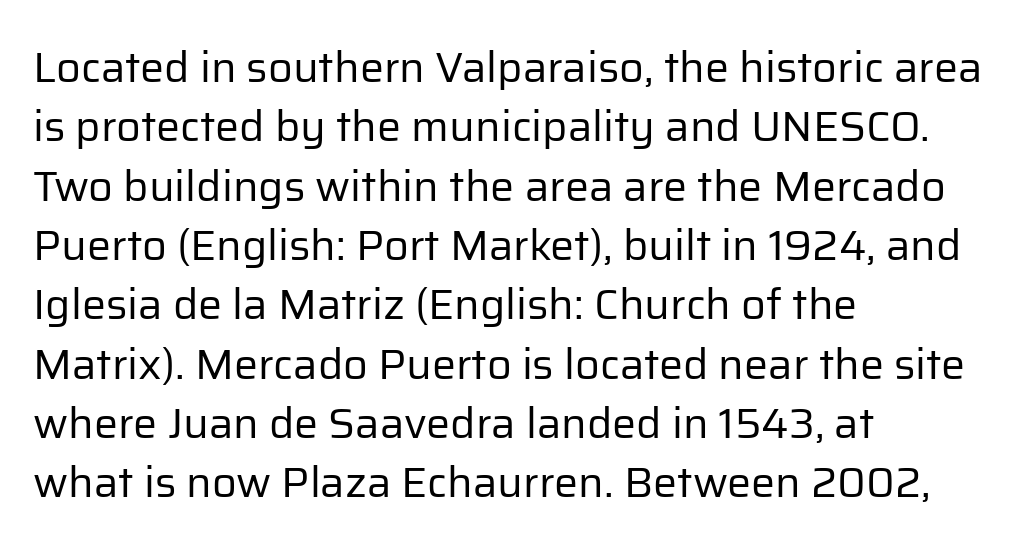
Are there feet on the stems? There aren't — it's a sans. The passage shown is typed in a proportional face where columns would drift. These lines keep a tight, regular rhythm from letter to letter. The letters stand upright; this is a roman face. Where is the straight margin? On the left. Normally led — the rows are evenly, conventionally spaced.
